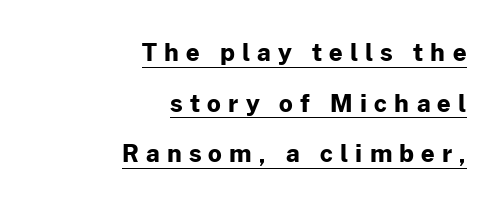
Decoration check: the copy is underlined. Whoever set this chose breathing room over compactness in the vertical rhythm. Designer's note — italics off, roman on. Alignment: flush right. Short note: letters widely spaced.
